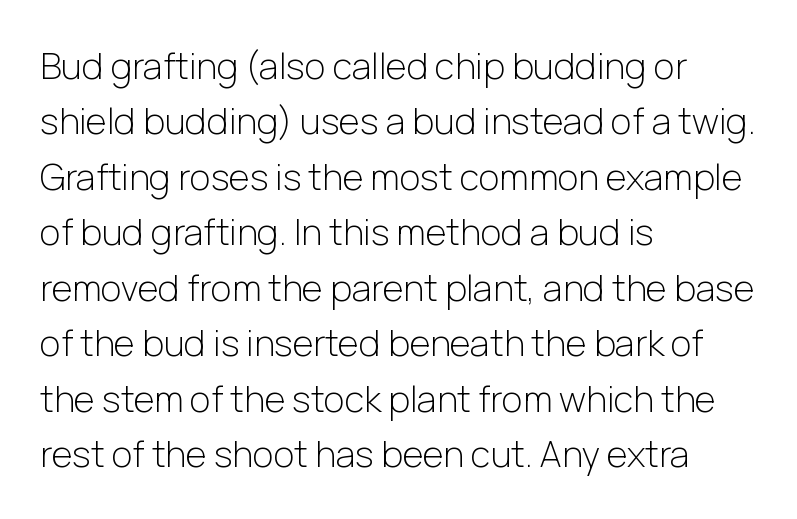
Q: Is the text bold? A: No.
Q: Is the text italic (slanted)? A: No, it is upright.
Q: Is the typeface a serif or a sans-serif typeface? A: Sans-serif.
Q: Is the text underlined? A: No.
Q: How is the paragraph aligned? A: Left-aligned.
Q: Is the spacing between letters normal or unusually wide? A: Normal.
Q: Is the spacing between lines tight, normal or loose? A: Normal.
Q: Width (condensed, normal, or wide)? A: Normal.
Q: Stroke contrast? A: Low.
Q: x-height? A: Medium.
Q: Monospaced? A: No.
